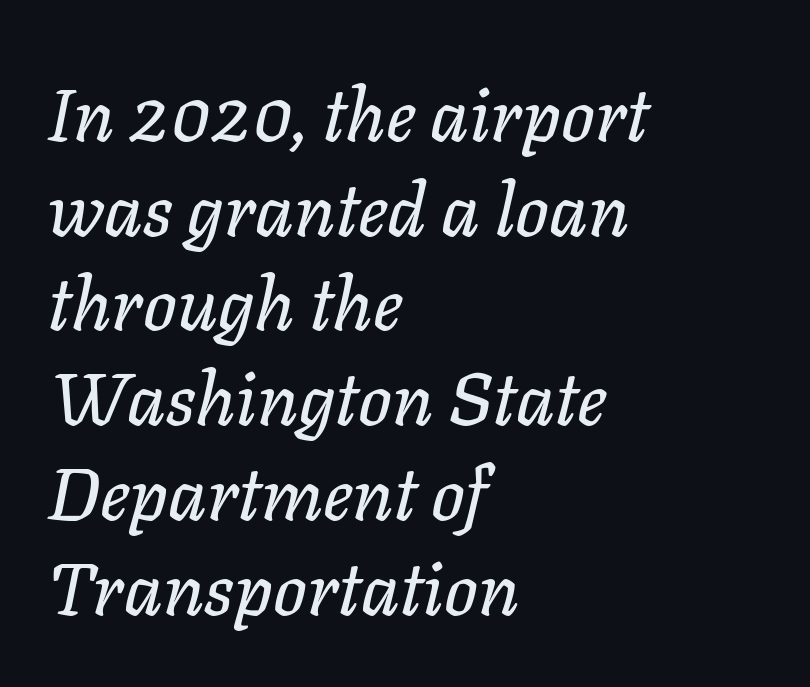
The image shows 74 px text type, italic (leaning right); set left-aligned, normal line spacing (1.28x), normal letter spacing, not underlined; low stroke contrast and a medium x-height.
